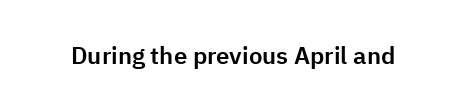
{"italic": "no", "underline": "no", "letter_spacing": "normal", "letter_spacing_em": 0.0, "glyph_px": 24}
